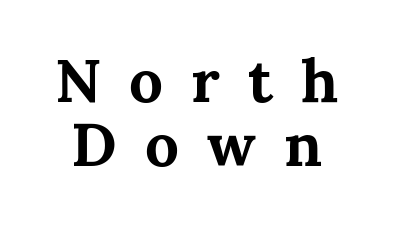
{"serif": "yes", "italic": "no", "bold": "yes", "weight": "bold", "width": "normal", "stroke_contrast": "medium", "x_height": "medium", "monospaced": "no", "underline": "no", "line_spacing": "tight", "line_spacing_ratio": 1.07, "letter_spacing": "wide", "letter_spacing_em": 0.47, "glyph_px": 60}
